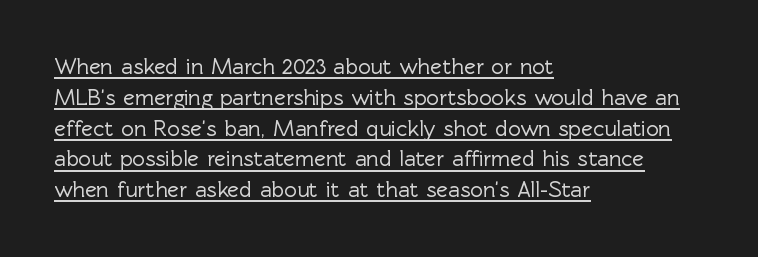
The image shows 22 px text type, upright; set left-aligned, normal line spacing (1.4x), normal letter spacing, underlined.
